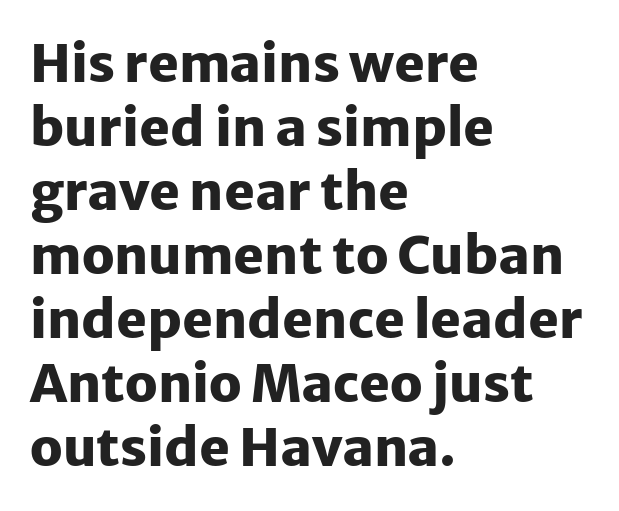
{"serif": "no", "italic": "no", "bold": "yes", "weight": "heavy", "width": "normal", "stroke_contrast": "low", "x_height": "medium", "monospaced": "no", "underline": "no", "align": "left", "line_spacing_ratio": 1.23, "letter_spacing": "normal", "letter_spacing_em": 0.0, "glyph_px": 52}
